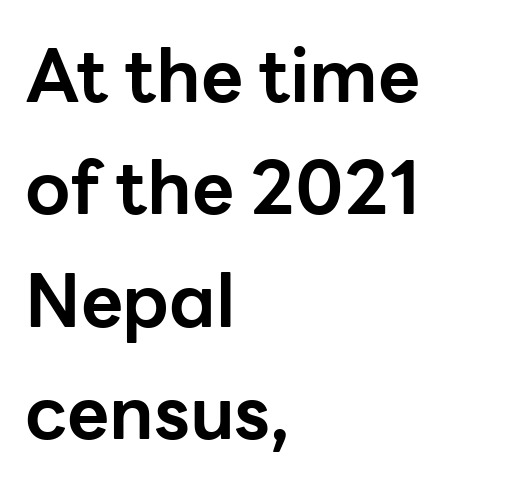
{"serif": "no", "italic": "no", "bold": "yes", "weight": "bold", "width": "normal", "stroke_contrast": "low", "x_height": "medium", "monospaced": "no", "underline": "no", "align": "left", "line_spacing": "normal", "line_spacing_ratio": 1.54, "letter_spacing": "normal", "letter_spacing_em": 0.0, "glyph_px": 73}
